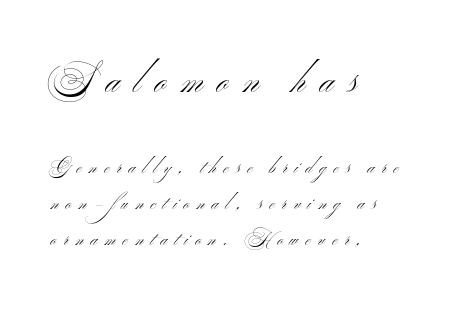
{"serif": "no", "bold": "no", "weight": "light", "width": "wide", "stroke_contrast": "medium", "x_height": "small", "monospaced": "no", "underline": "no", "align": "left", "line_spacing": "loose", "line_spacing_ratio": 2.0, "letter_spacing": "wide", "letter_spacing_em": 0.4, "larger_block": "first", "size_ratio": 2.0, "glyph_px": 36}
